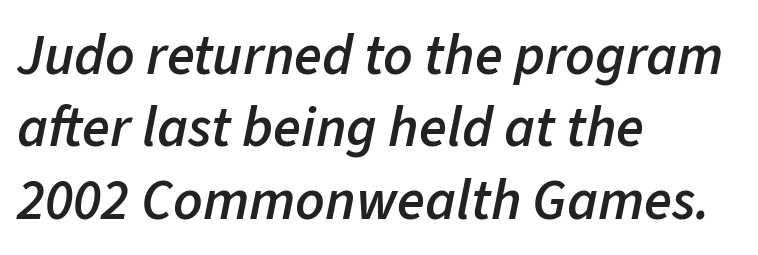
Honestly, the letter spacing is just normal — you wouldn't notice it. The whole block is typeset with a tilt. Students, observe: this is what conventionally led text looks like. Every row of glyphs begins at an identical x-position on the left. Its strokes are somewhat broadened, the hallmark of semibold type.
